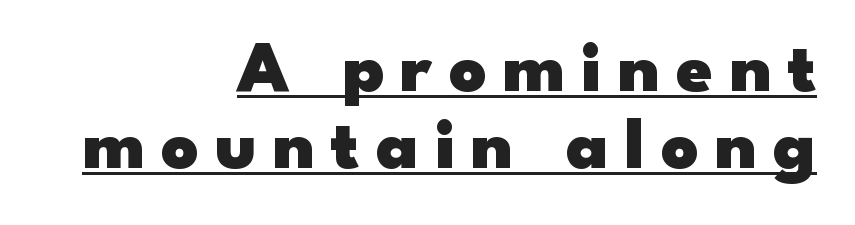
{"serif": "no", "italic": "no", "bold": "yes", "weight": "heavy", "width": "wide", "stroke_contrast": "low", "x_height": "small", "monospaced": "no", "underline": "yes", "align": "right", "line_spacing": "tight", "line_spacing_ratio": 1.06, "letter_spacing": "wide", "letter_spacing_em": 0.22, "glyph_px": 73}
